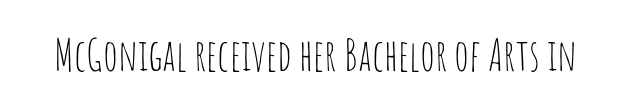
{"serif": "no", "italic": "no", "bold": "no", "weight": "thin", "width": "condensed", "stroke_contrast": "low", "x_height": "large", "monospaced": "no", "underline": "no", "letter_spacing": "normal", "letter_spacing_em": 0.0, "glyph_px": 43}
